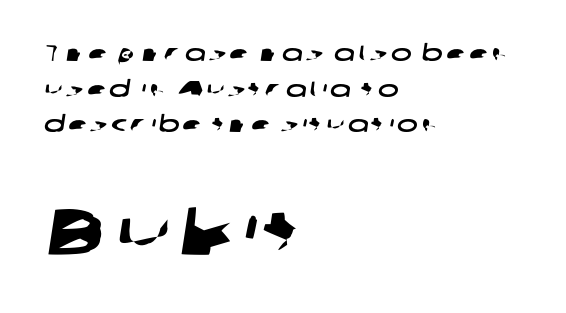
Q: Is the typeface a serif or a sans-serif typeface? A: Sans-serif.
Q: Is the text underlined? A: No.
Q: How is the paragraph aligned? A: Left-aligned.
Q: Is the spacing between lines tight, normal or loose? A: Normal.
Q: Which block of text is set in a larger size, the first (top) or the second (bottom)? A: The second (bottom) one.
Q: Width (condensed, normal, or wide)? A: Wide.
Q: Stroke contrast? A: Low.
Q: x-height? A: Medium.
Q: Monospaced? A: No.
